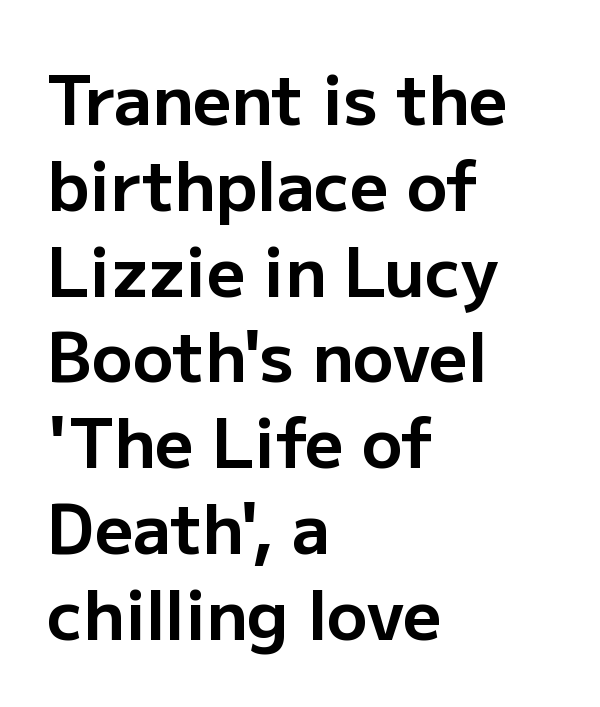
Every row of glyphs begins at an identical x-position on the left. Heavy-handed strokes throughout: this text is bold. Check where the strokes stop: nothing finishes them off — pure sans. Unlike italic type, these characters show no tilt at all.
